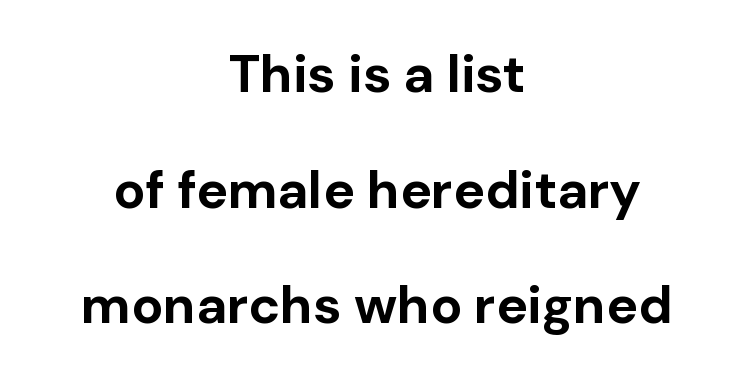
{"serif": "no", "italic": "no", "bold": "yes", "weight": "bold", "width": "normal", "stroke_contrast": "low", "x_height": "medium", "monospaced": "no", "underline": "no", "align": "center", "line_spacing": "loose", "line_spacing_ratio": 2.18, "letter_spacing": "normal", "letter_spacing_em": 0.0, "glyph_px": 53}
